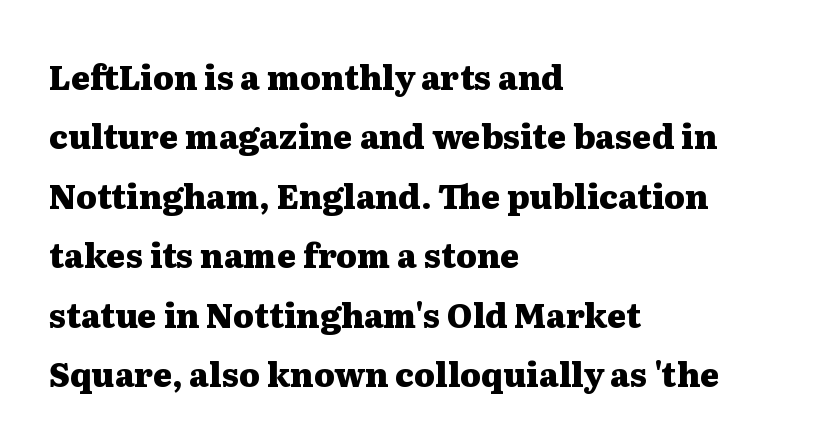
Looks like regular typesetting: each glyph gets only the width it needs. This is roman type, the default non-slanted kind. The text was rendered using a seriffed face with decorative stroke endings. Horizontal alignment here is leftward, the default for most running prose.
